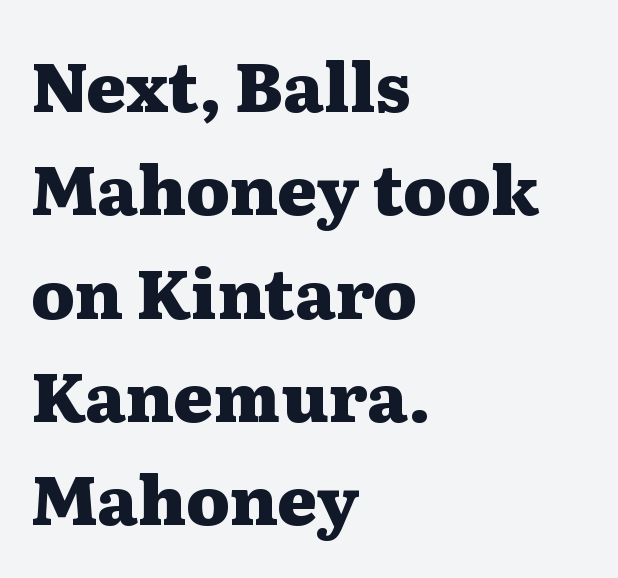
The letters stand straight up with perfectly vertical stems. The designer went with a serif here, giving each stem small feet. Has an underline been added? It has not. Leftover space on each line is placed entirely after the last word.
